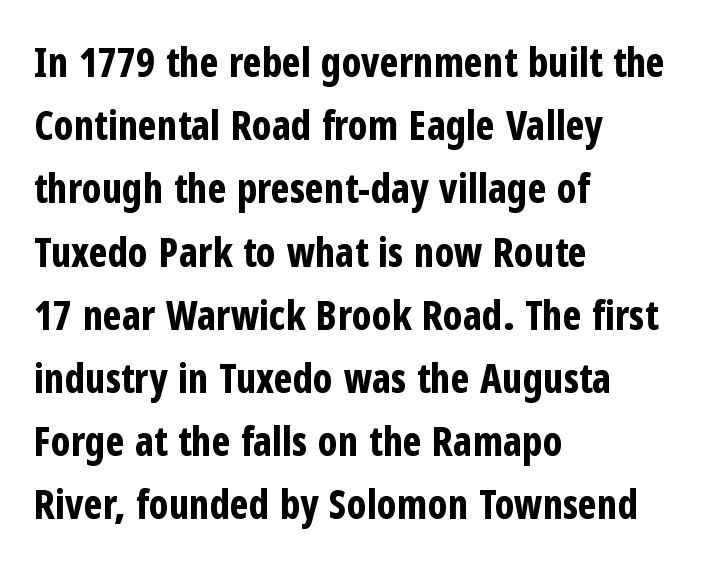
{"serif": "no", "italic": "no", "bold": "yes", "weight": "bold", "width": "condensed", "stroke_contrast": "low", "x_height": "medium", "monospaced": "no", "underline": "no", "align": "left", "line_spacing": "normal", "line_spacing_ratio": 1.58, "letter_spacing": "normal", "letter_spacing_em": 0.0, "glyph_px": 40}
